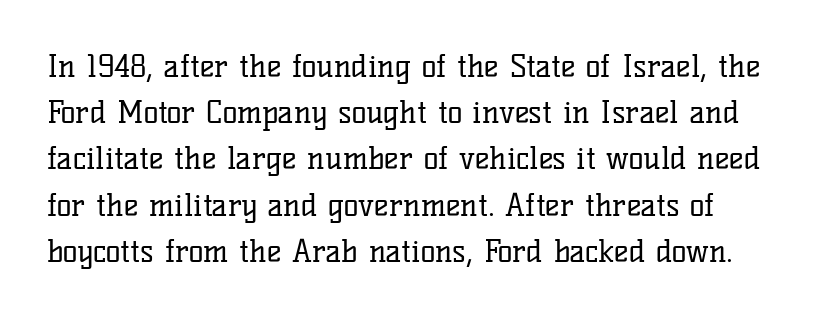
{"serif": "yes", "italic": "no", "bold": "no", "weight": "regular", "width": "normal", "stroke_contrast": "low", "x_height": "medium", "monospaced": "no", "underline": "no", "line_spacing": "normal", "line_spacing_ratio": 1.49, "letter_spacing": "normal", "letter_spacing_em": 0.0, "glyph_px": 31}
